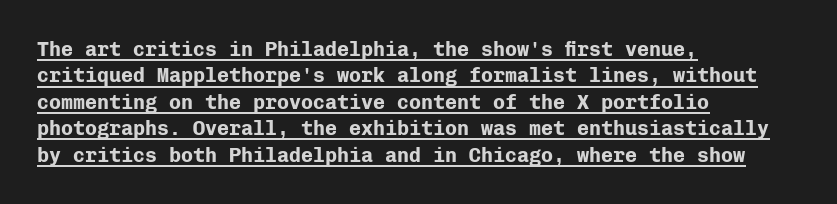
The image shows 20 px bold type, upright; set left-aligned, normal line spacing (1.32x), normal letter spacing, underlined.
